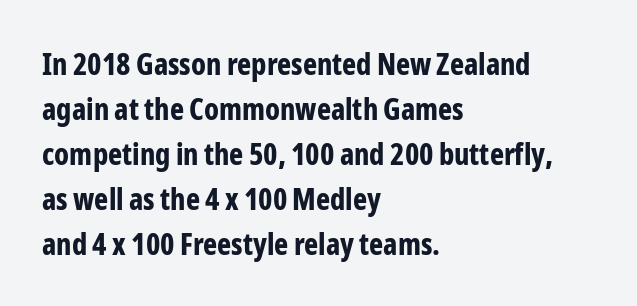
The image shows 30 px bold, condensed sans-serif type, upright; set left-aligned, normal line spacing (1.5x), normal letter spacing, not underlined; low stroke contrast and a medium x-height.
